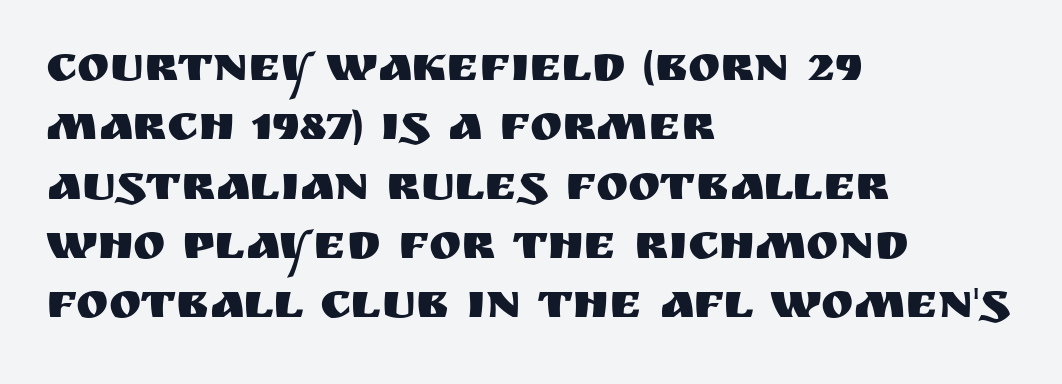
Q: Is the text italic (slanted)? A: No, it is upright.
Q: Is the typeface a serif or a sans-serif typeface? A: Sans-serif.
Q: Is the text underlined? A: No.
Q: How is the paragraph aligned? A: Left-aligned.
Q: Is the spacing between letters normal or unusually wide? A: Normal.
Q: Width (condensed, normal, or wide)? A: Normal.
Q: Stroke contrast? A: Medium.
Q: x-height? A: Large.
Q: Monospaced? A: No.
